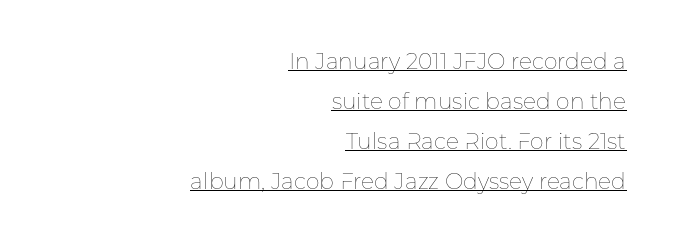
The image shows 22 px text type, upright; set right-aligned, line spacing 1.82x, normal letter spacing, underlined.
